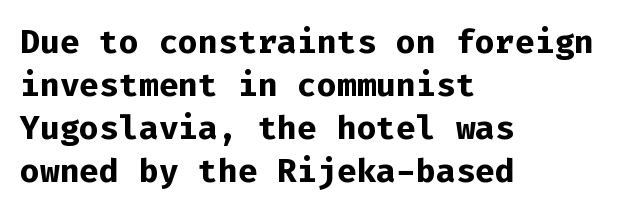
The image shows 33 px bold sans-serif type, upright, monospaced; set left-aligned, normal line spacing (1.3x), normal letter spacing, not underlined; low stroke contrast and a medium x-height.
